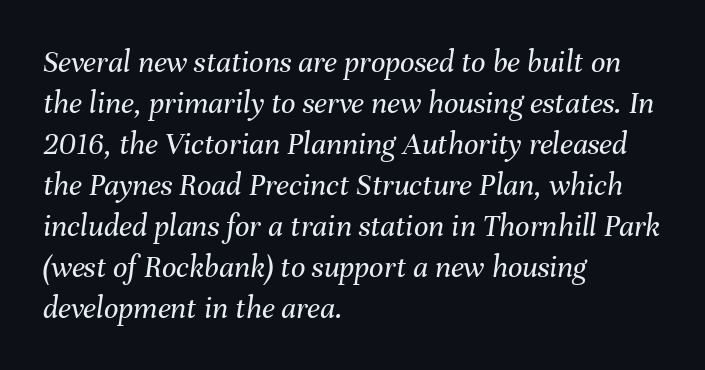
Q: Is the text bold? A: No.
Q: Is the text italic (slanted)? A: Yes, it leans right by about 8 degrees.
Q: Is the text underlined? A: No.
Q: How is the paragraph aligned? A: Left-aligned.
Q: Is the spacing between letters normal or unusually wide? A: Normal.
Q: Is the spacing between lines tight, normal or loose? A: Normal.
Q: Width (condensed, normal, or wide)? A: Normal.
Q: Stroke contrast? A: Medium.
Q: x-height? A: Medium.
Q: Monospaced? A: No.
